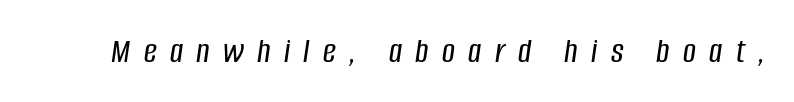
{"italic": "yes", "lean": "right", "slant_degrees": 8, "width": "condensed", "stroke_contrast": "low", "x_height": "large", "monospaced": "no", "underline": "no", "letter_spacing": "wide", "letter_spacing_em": 0.37, "glyph_px": 36}
